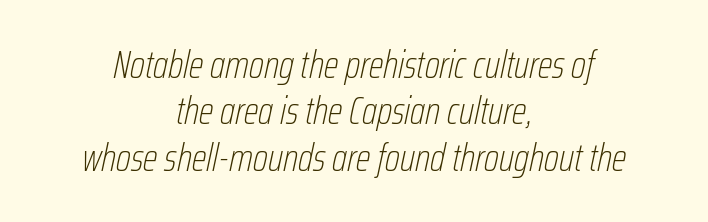
Would a proofreader flag this as italicized? Yes. Does extra space separate the letters? No, they use regular spacing. Check under the words: just untouched page. No extra ink here — the face is not bold.
